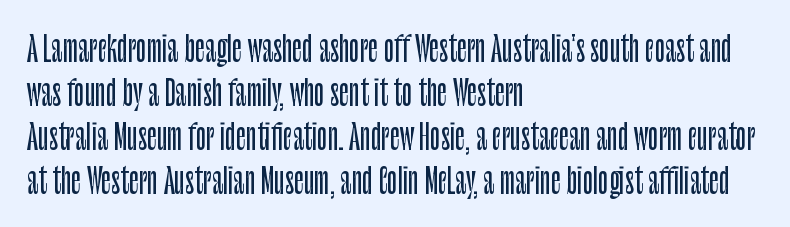
{"serif": "no", "italic": "no", "width": "condensed", "stroke_contrast": "low", "x_height": "large", "monospaced": "no", "underline": "no", "align": "left", "line_spacing": "normal", "line_spacing_ratio": 1.29, "letter_spacing": "normal", "letter_spacing_em": 0.0, "glyph_px": 34}
